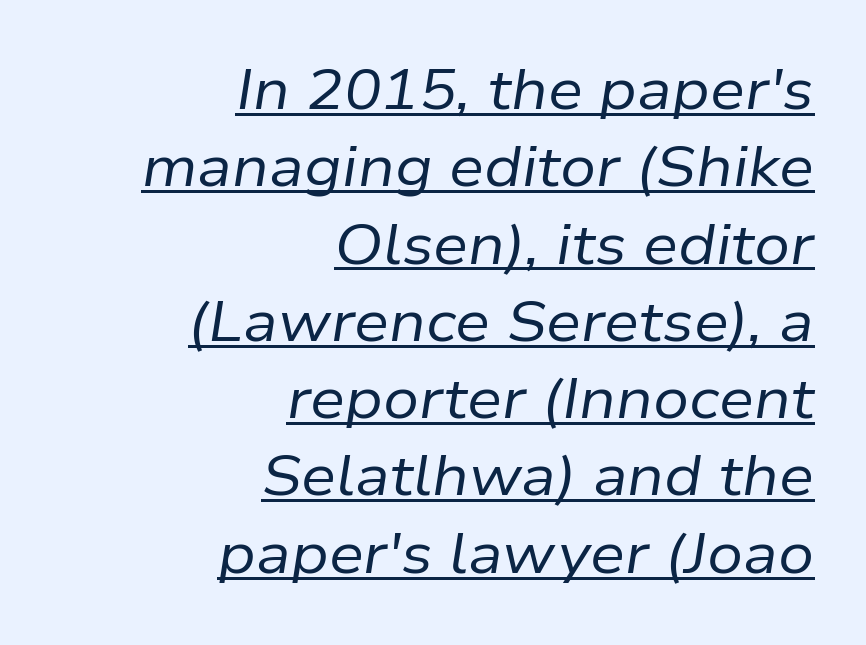
If you drew a line through each stem, it would be angled. Vertical stems look standard width or narrower in stroke. Students, observe the line beneath the letters — that is underlining. A typesetter would call this proportional, since set widths differ per character.
